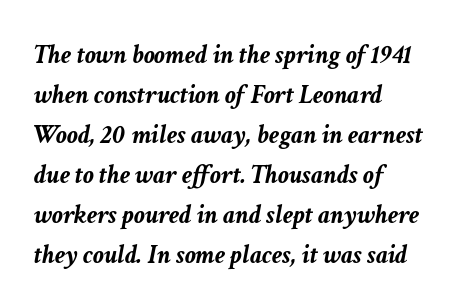
Weight: bold. The paragraph shown leans on its left margin. Quick note: underline off. A typesetter would mark this as italic. The letters sit at their default tracking, neither squeezed nor spread. This sample keeps an unexceptional amount of space between lines.
